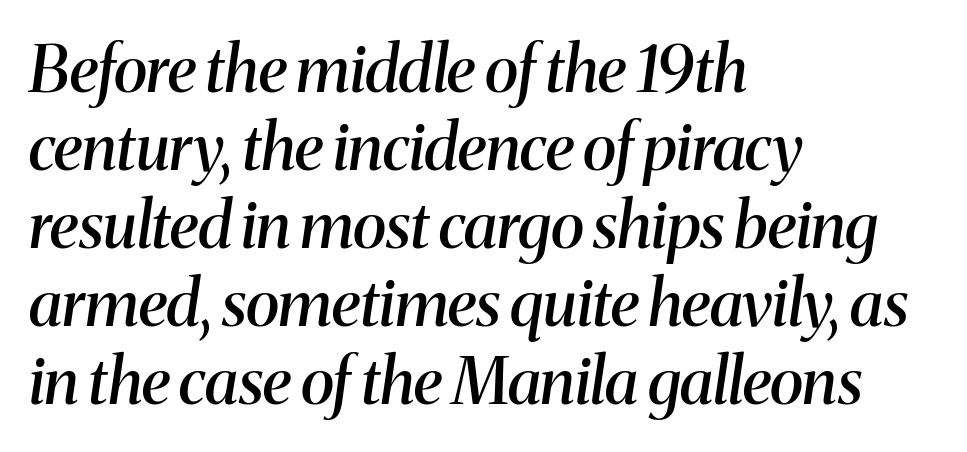
{"serif": "yes", "italic": "yes", "lean": "right", "slant_degrees": 8, "bold": "semi", "weight": "semibold", "width": "normal", "stroke_contrast": "medium", "x_height": "medium", "monospaced": "no", "underline": "no", "align": "left", "line_spacing_ratio": 1.22, "letter_spacing": "normal", "letter_spacing_em": 0.0, "glyph_px": 64}
